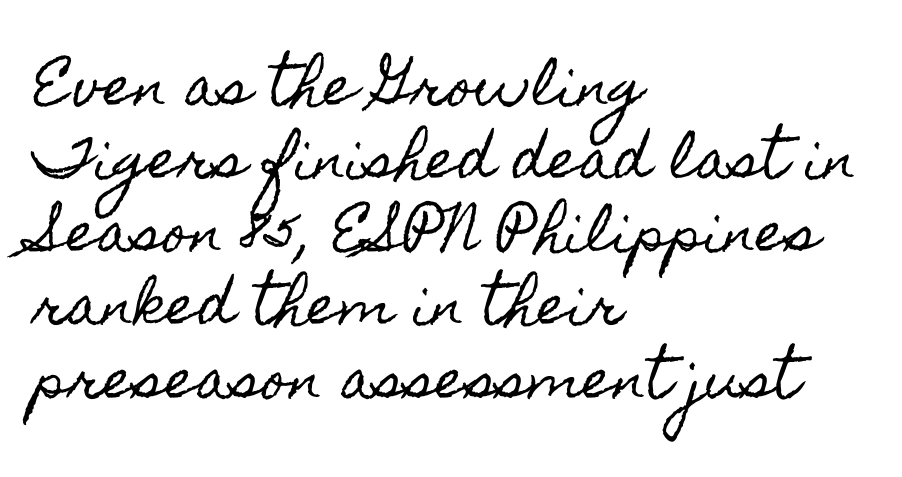
The space directly below the letters is spotless. In CSS terms this would be text-align: left. In terms of letterspacing, this is plain default setting. The passage shown is typed in a proportional face where columns would drift. The space between consecutive lines is moderate.
